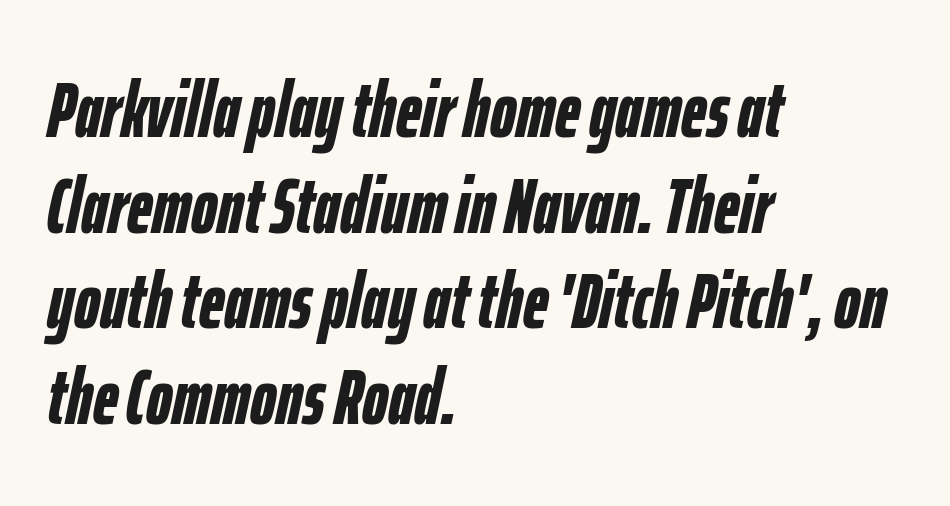
This is oblique type, the kind used for emphasis or titles. Heft: maximum for text — a bold. The letterforms sit shoulder to shoulder at normal distance. Note the varied advance widths — an 'i' is clearly narrower than an 'm'. The setting favours the left margin, as ordinary paragraphs usually do.
